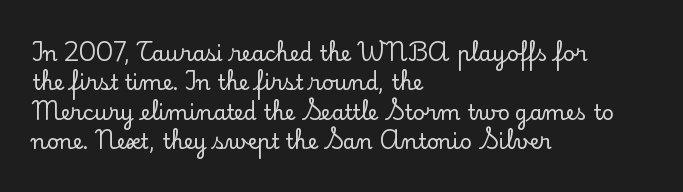
Q: Is the text italic (slanted)? A: No, it is upright.
Q: Is the text underlined? A: No.
Q: How is the paragraph aligned? A: Left-aligned.
Q: Is the spacing between letters normal or unusually wide? A: Normal.
Q: Is the spacing between lines tight, normal or loose? A: Normal.
